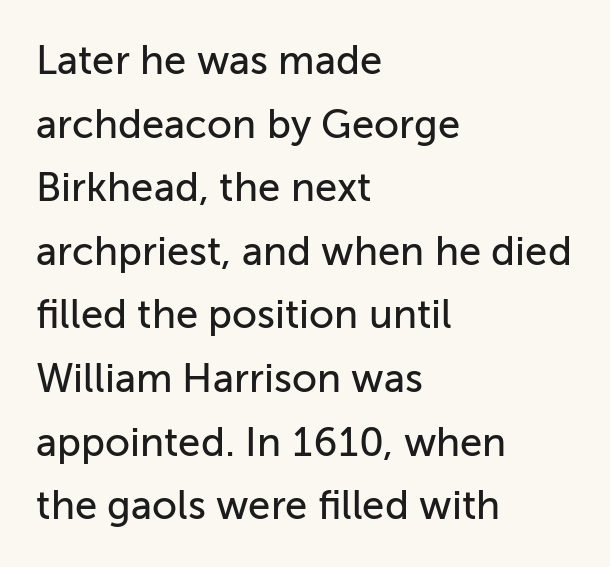
The letters advance in unequal steps, a hallmark of proportional type. There is no visible air inserted between adjacent glyphs. The passage is arranged the way most books set body copy — flush left. Italic? Not at all — the glyphs are vertical. The area under the type is left untouched.
